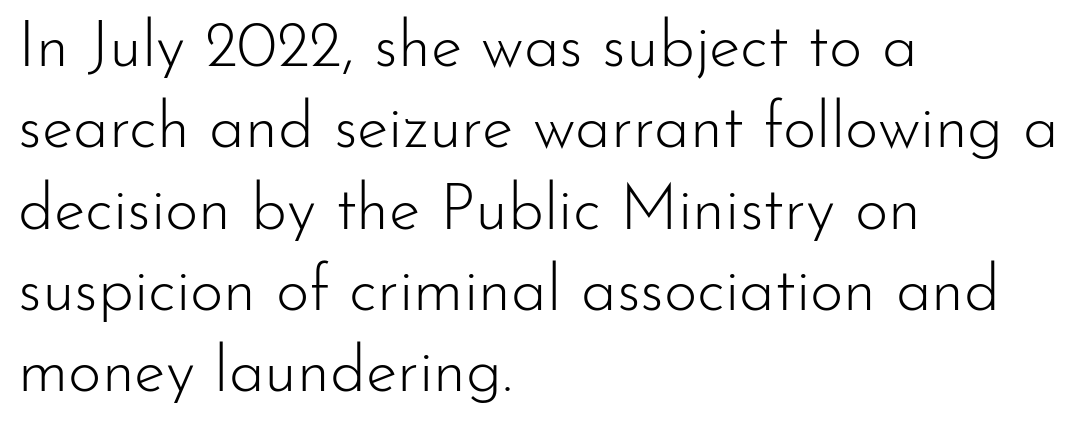
The image shows 64 px light sans-serif type, upright; set left-aligned, normal line spacing (1.27x), normal letter spacing, not underlined; low stroke contrast and a small x-height.
